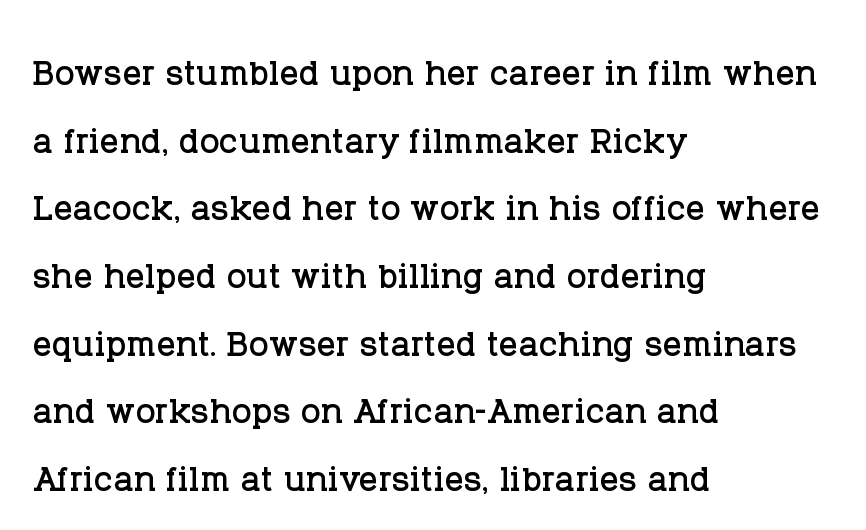
The image shows 47 px serif type, upright; set left-aligned, normal line spacing (1.44x), normal letter spacing, not underlined; low stroke contrast and a large x-height.
